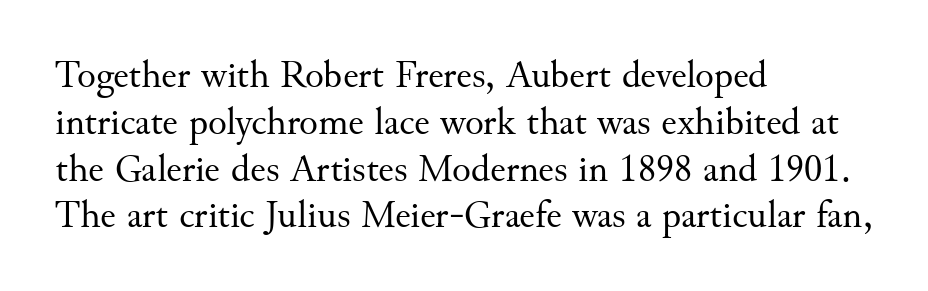
{"serif": "yes", "italic": "no", "bold": "no", "weight": "regular", "width": "normal", "stroke_contrast": "medium", "x_height": "small", "monospaced": "no", "underline": "no", "align": "left", "line_spacing_ratio": 1.2, "letter_spacing": "normal", "letter_spacing_em": 0.0, "glyph_px": 39}
